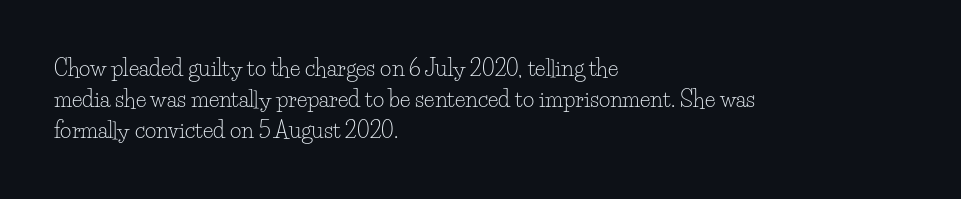
The words here are not underlined. Default kerning and tracking; the words read as compact shapes. The paragraph shown leans on its left margin. Posture: straight, roman, zero tilt. Vertical stems look standard width or narrower in stroke. Vertical spacing — default.
